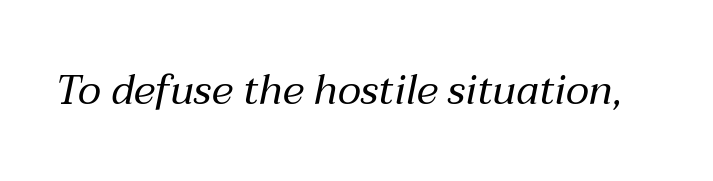
{"italic": "yes", "lean": "right", "slant_degrees": 12, "bold": "no", "weight": "regular", "width": "normal", "stroke_contrast": "medium", "x_height": "medium", "monospaced": "no", "underline": "no", "letter_spacing": "normal", "letter_spacing_em": 0.0, "glyph_px": 41}
